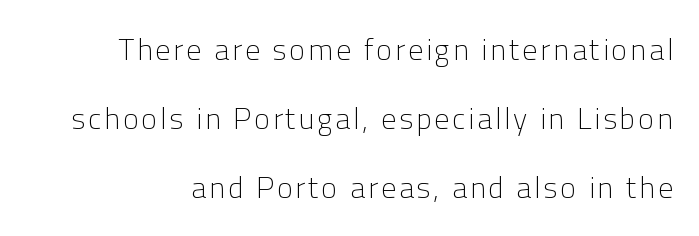
The image shows 30 px light sans-serif type, upright; set loose line spacing (2.3x), not underlined; low stroke contrast and a medium x-height.
